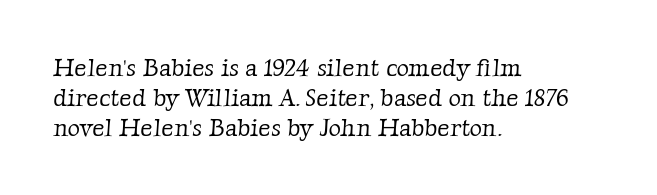
{"bold": "no", "underline": "no", "align": "left", "line_spacing_ratio": 1.24, "letter_spacing": "normal", "letter_spacing_em": 0.0, "glyph_px": 24}
